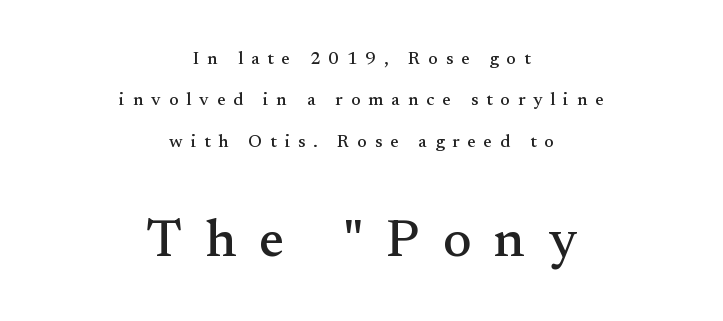
The image shows 53 px serif type, upright; set centered, loose line spacing (2.3x), unusually wide letter spacing (+0.44 em), not underlined; the second (bottom) block is 2.94x larger; medium stroke contrast and a small x-height.
